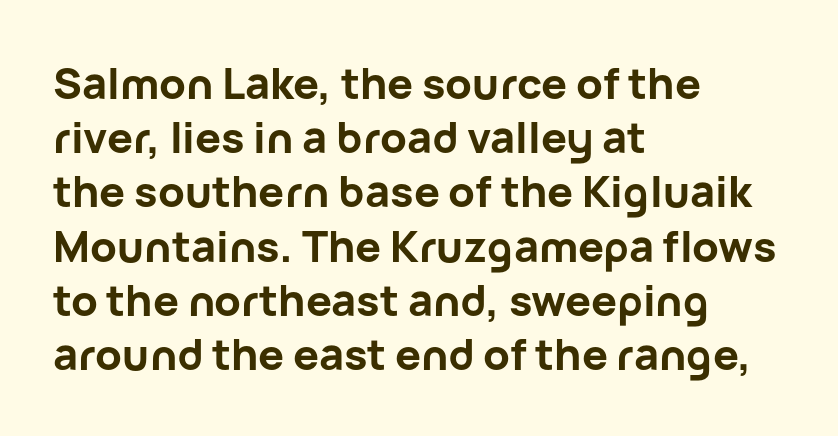
The image shows 43 px bold sans-serif type, upright; set left-aligned, normal line spacing (1.26x), normal letter spacing, not underlined; low stroke contrast and a medium x-height.
